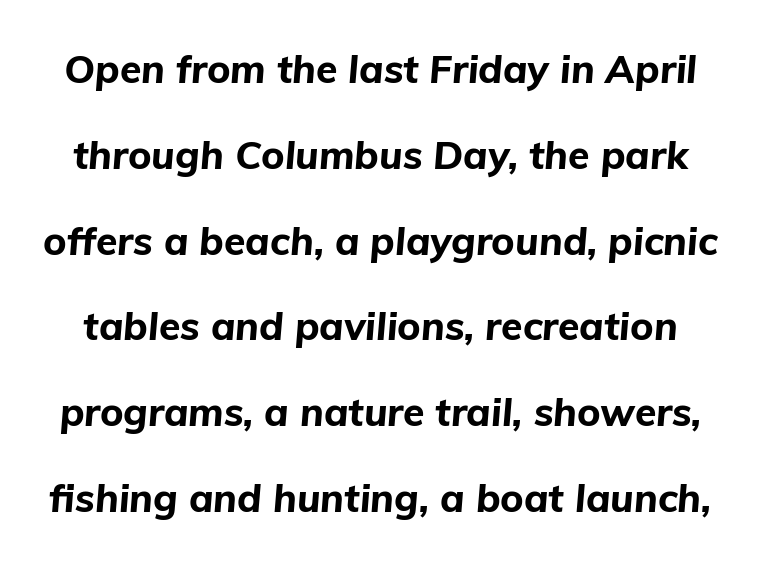
{"italic": "yes", "lean": "right", "slant_degrees": 5, "bold": "yes", "weight": "bold", "width": "normal", "stroke_contrast": "low", "x_height": "medium", "monospaced": "no", "underline": "no", "line_spacing": "loose", "line_spacing_ratio": 2.2, "letter_spacing": "normal", "letter_spacing_em": 0.0, "glyph_px": 39}
